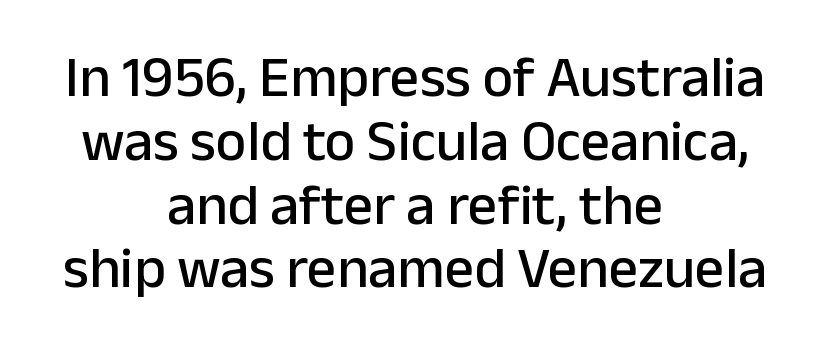
{"serif": "no", "italic": "no", "width": "normal", "stroke_contrast": "low", "x_height": "medium", "monospaced": "no", "underline": "no", "align": "center", "line_spacing": "tight", "line_spacing_ratio": 1.1, "letter_spacing": "normal", "letter_spacing_em": 0.0, "glyph_px": 58}
